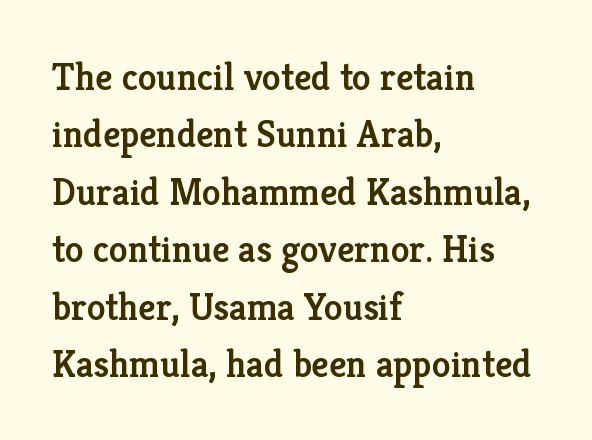
Typographic density is moderately raised because the face is semibold. Clear beneath every line of the passage. I'd call this a serif setting — the letters wear small feet. Casual observation: everything's shoved over to the left. Spacing verdict: proportional, widths tailored to each character. Honestly, the row spacing looks completely unremarkable.
